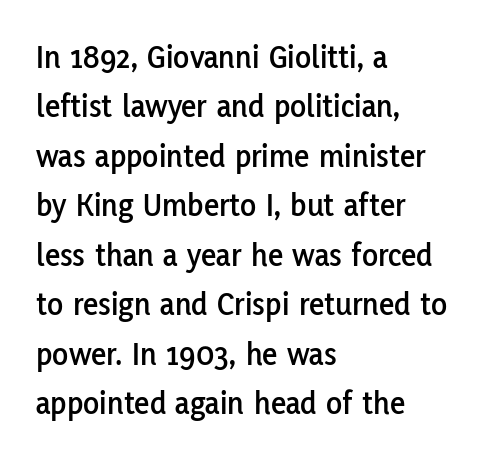
The image shows 33 px sans-serif type, upright; set left-aligned, normal line spacing (1.5x), normal letter spacing, not underlined; low stroke contrast and a medium x-height.
